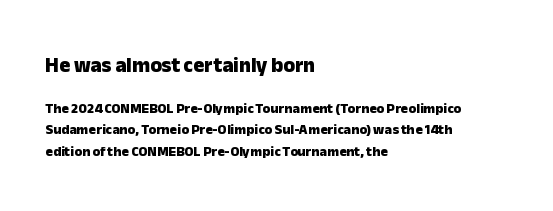
The letters are bold, with thick, heavy strokes. These two chunks differ in scale, with the top chunk taking the larger measure. Underline: absent. The lines sit at an ordinary, default distance from one another. Is the letter spacing exaggerated? No — it looks like the ordinary default.
